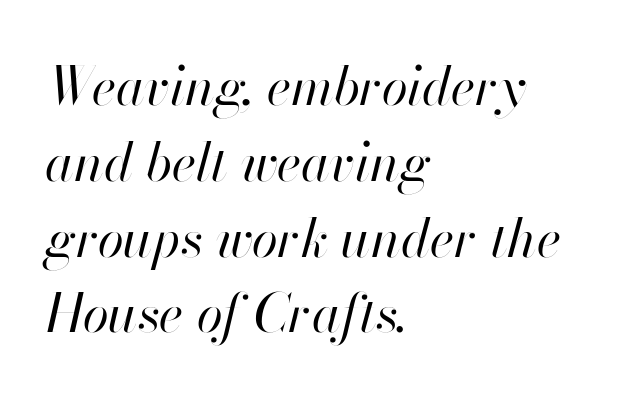
The glyphs look as if they've been sheared to an angle. Think standard paragraph weight, or any step lighter than that. Notice how the passage keeps a crisp vertical edge on the left only. Leading: standard. Each letter keeps its own natural width here, so spacing adapts to shape. Plain, unruled lines of type.
